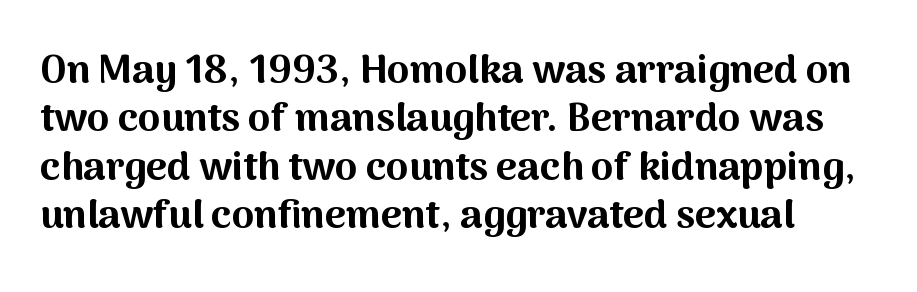
Short note: letters normally spaced. The face used here is proportionally spaced, like ordinary book or web type. Honestly, there is no underline to notice here at all. Weight: bold.
